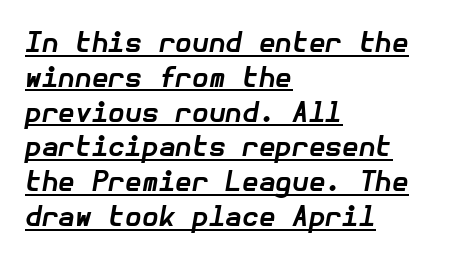
The image shows 27 px bold type, italic (leaning right); set left-aligned, normal line spacing (1.29x), normal letter spacing, underlined.
